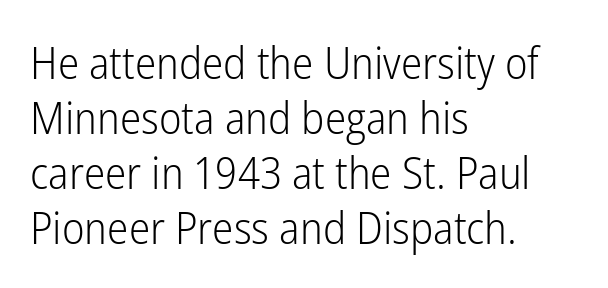
Q: Is the text bold? A: No.
Q: Is the text italic (slanted)? A: No, it is upright.
Q: Is the typeface a serif or a sans-serif typeface? A: Sans-serif.
Q: Is the text underlined? A: No.
Q: How is the paragraph aligned? A: Left-aligned.
Q: Is the spacing between letters normal or unusually wide? A: Normal.
Q: Width (condensed, normal, or wide)? A: Condensed.
Q: Stroke contrast? A: Low.
Q: x-height? A: Medium.
Q: Monospaced? A: No.
